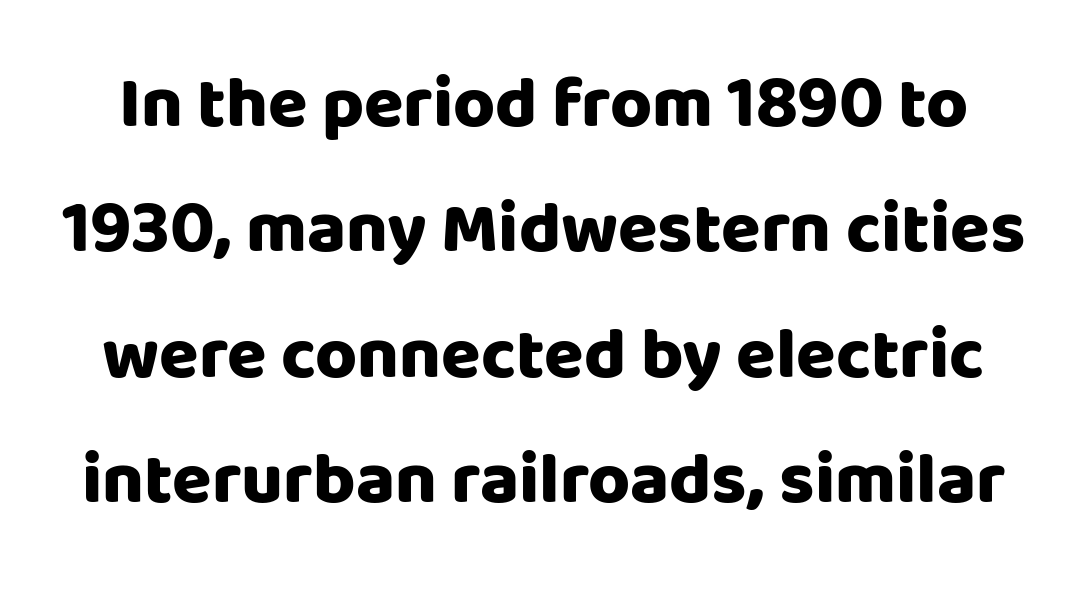
The image shows 72 px heavy sans-serif type, upright; set line spacing 1.74x, normal letter spacing, not underlined; low stroke contrast and a large x-height.
